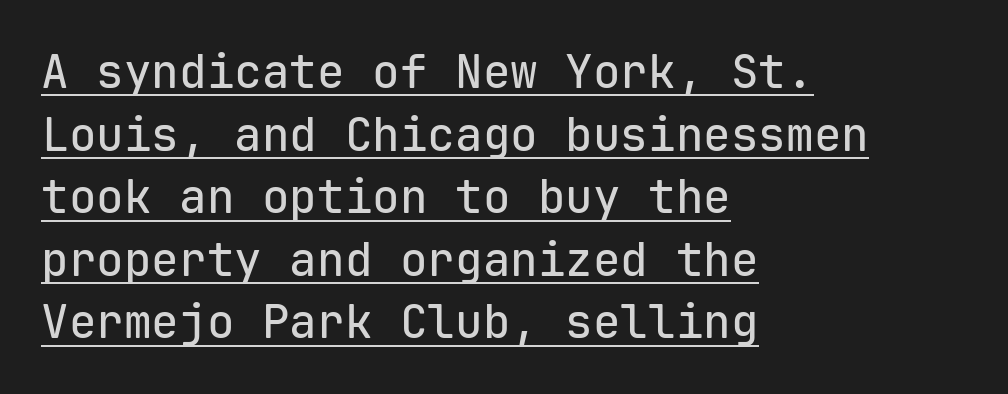
A typesetter would call this leading conventional body-copy spacing. Type style note: lacks serifs. The string is rendered with underlining switched on. Compared with typical body copy, the letter spacing here is the same. These lines stack with their left ends in a neat column. Note the uniform advance width — an 'i' takes as much space as an 'm'.
